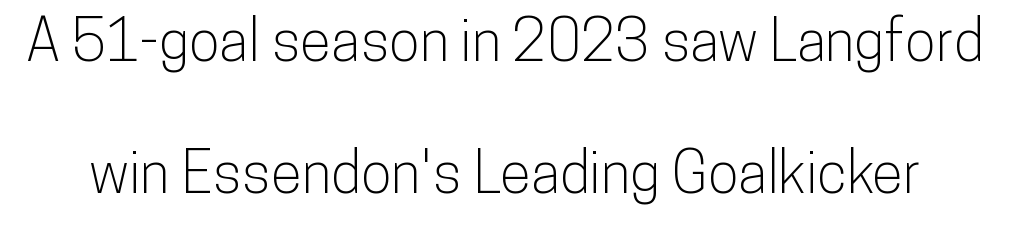
The image shows 57 px condensed sans-serif type, upright; set loose line spacing (2.32x), normal letter spacing, not underlined; low stroke contrast and a medium x-height.
